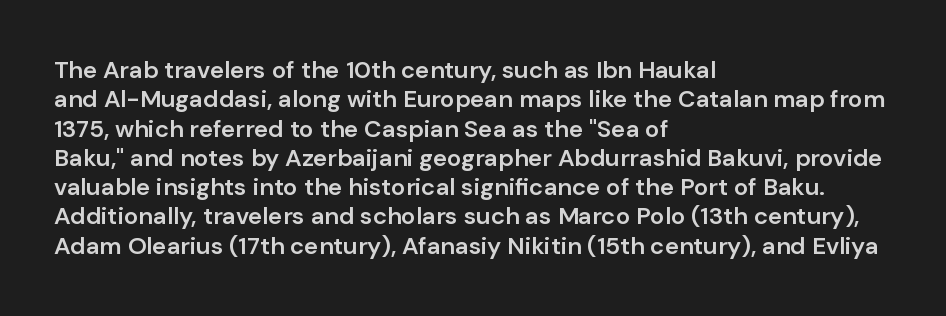
Q: Is the text bold? A: Semi-bold.
Q: Is the text italic (slanted)? A: No, it is upright.
Q: Is the text underlined? A: No.
Q: How is the paragraph aligned? A: Left-aligned.
Q: Is the spacing between letters normal or unusually wide? A: Normal.
